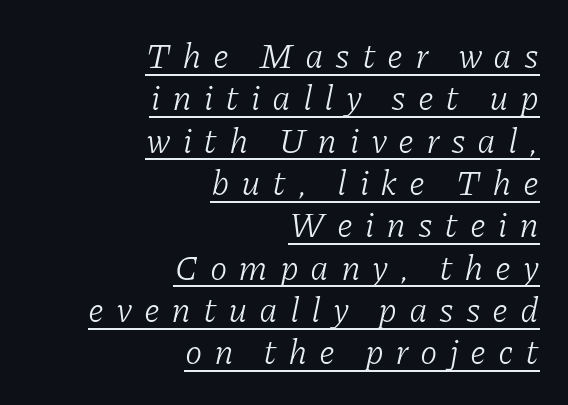
Q: Is the text bold? A: No.
Q: Is the text italic (slanted)? A: Yes, it leans right by about 11 degrees.
Q: Is the typeface a serif or a sans-serif typeface? A: Serif.
Q: Is the text underlined? A: Yes.
Q: How is the paragraph aligned? A: Right-aligned.
Q: Is the spacing between letters normal or unusually wide? A: Unusually wide.
Q: Width (condensed, normal, or wide)? A: Normal.
Q: Stroke contrast? A: Low.
Q: x-height? A: Medium.
Q: Monospaced? A: No.
